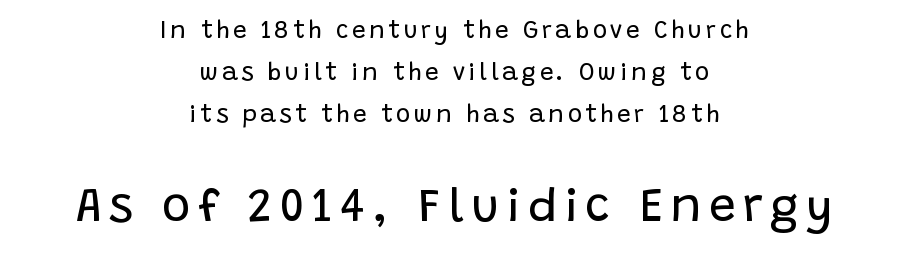
The image shows 48 px regular-weight sans-serif type, upright; set centered, line spacing 1.76x, not underlined; the second (bottom) block is 2.0x larger; low stroke contrast and a large x-height.
